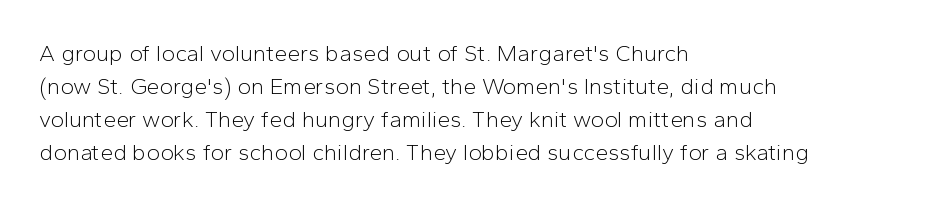
The image shows 23 px text type, upright; set left-aligned, normal line spacing (1.44x), normal letter spacing, not underlined.
